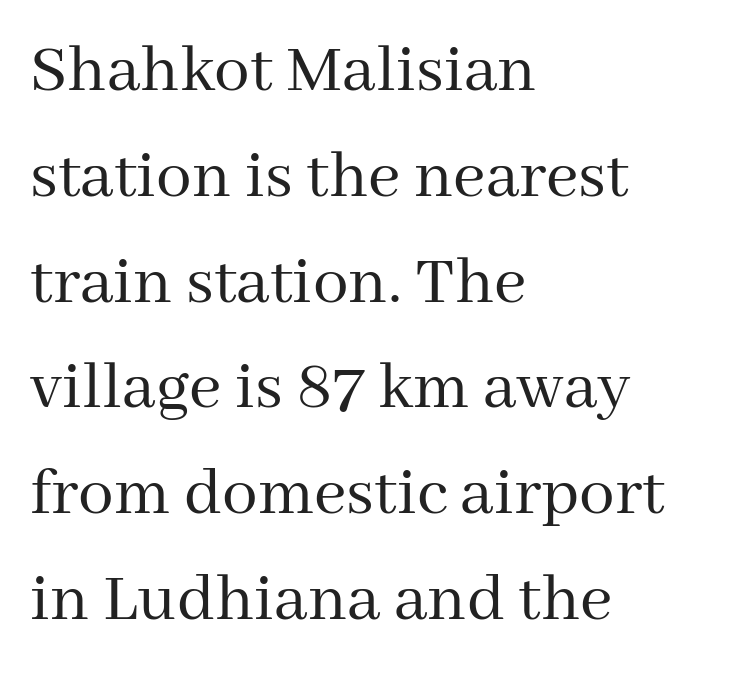
Q: Is the text bold? A: No.
Q: Is the text italic (slanted)? A: No, it is upright.
Q: Is the typeface a serif or a sans-serif typeface? A: Serif.
Q: Is the text underlined? A: No.
Q: How is the paragraph aligned? A: Left-aligned.
Q: Is the spacing between letters normal or unusually wide? A: Normal.
Q: Is the spacing between lines tight, normal or loose? A: Normal.
Q: Width (condensed, normal, or wide)? A: Normal.
Q: Stroke contrast? A: Medium.
Q: x-height? A: Medium.
Q: Monospaced? A: No.
